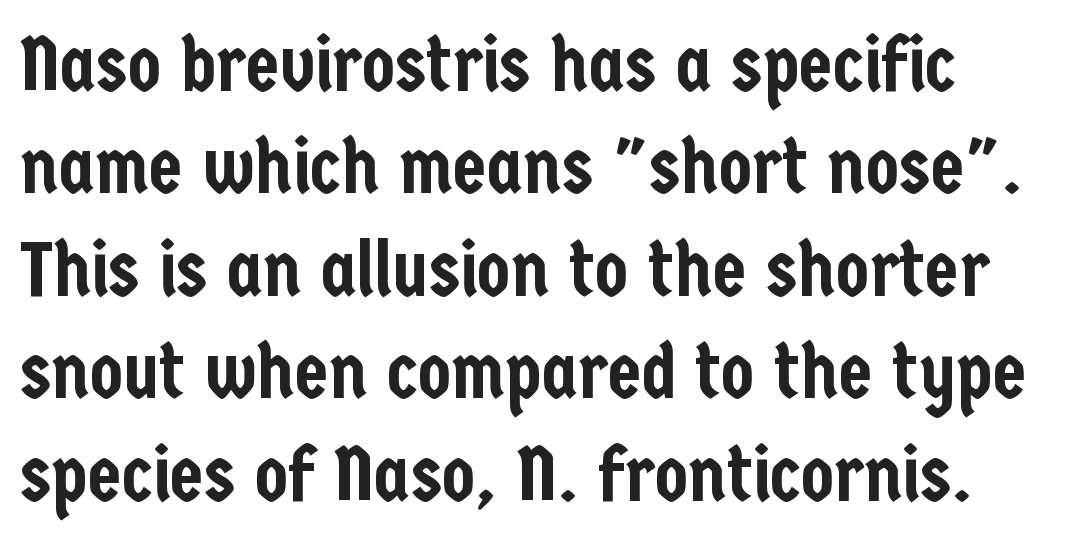
{"serif": "no", "italic": "no", "width": "condensed", "stroke_contrast": "low", "x_height": "medium", "monospaced": "no", "underline": "no", "align": "left", "line_spacing": "normal", "line_spacing_ratio": 1.33, "letter_spacing": "normal", "letter_spacing_em": 0.0, "glyph_px": 77}
